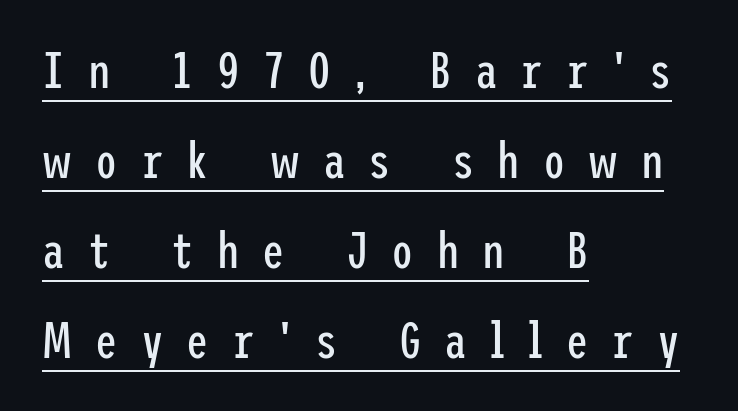
The image shows 50 px regular-weight, condensed sans-serif type, upright; set left-aligned, line spacing 1.8x, unusually wide letter spacing (+0.46 em), underlined; low stroke contrast and a medium x-height.
